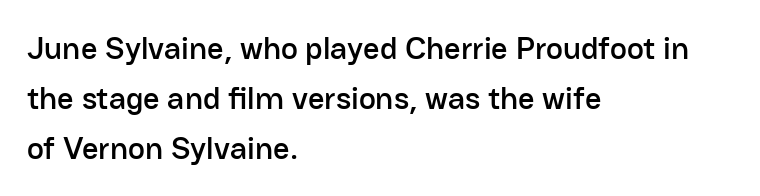
The image shows 32 px sans-serif type, upright; set left-aligned, normal line spacing (1.56x), normal letter spacing, not underlined; low stroke contrast and a medium x-height.
